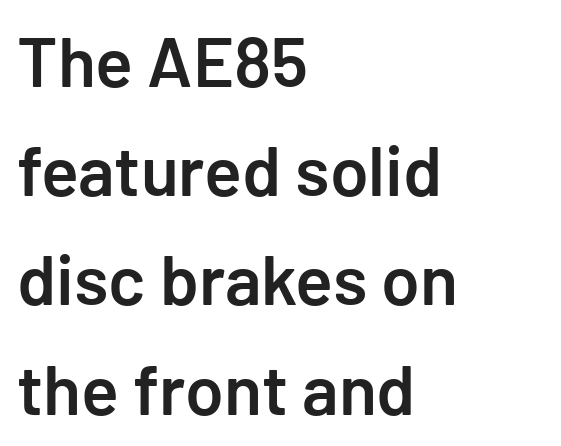
{"serif": "no", "italic": "no", "bold": "semi", "weight": "semibold", "width": "normal", "stroke_contrast": "low", "x_height": "medium", "underline": "no", "align": "left", "line_spacing": "normal", "line_spacing_ratio": 1.56, "letter_spacing": "normal", "letter_spacing_em": 0.0, "glyph_px": 70}
